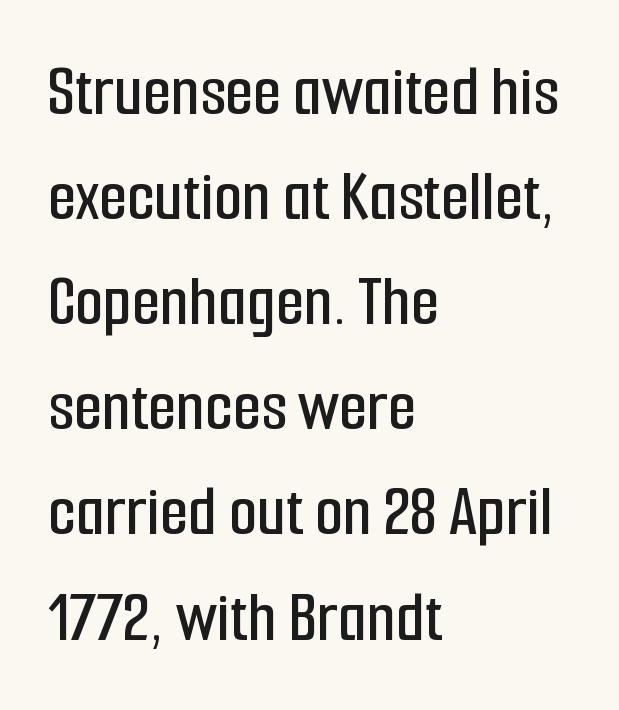
{"serif": "no", "italic": "no", "width": "condensed", "stroke_contrast": "low", "x_height": "medium", "monospaced": "no", "underline": "no", "align": "left", "line_spacing": "normal", "line_spacing_ratio": 1.44, "letter_spacing": "normal", "letter_spacing_em": 0.0, "glyph_px": 73}
